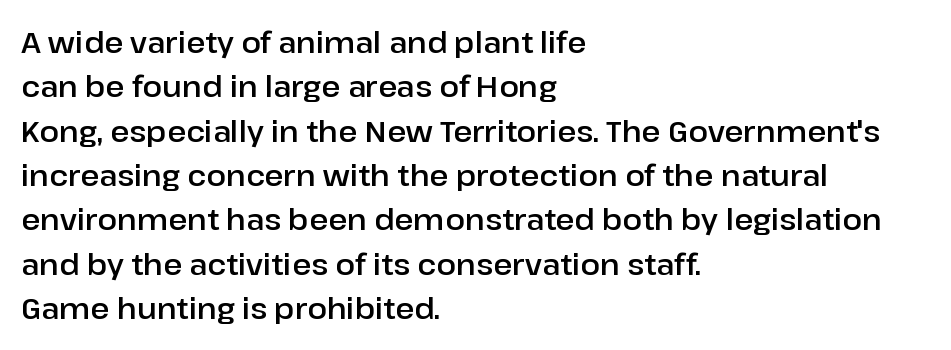
The image shows 29 px sans-serif type, upright; set left-aligned, normal line spacing (1.53x), normal letter spacing, not underlined; low stroke contrast and a medium x-height.
